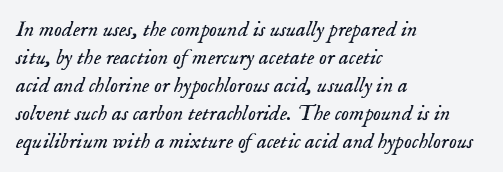
The image shows 22 px text type, italic (leaning right); set left-aligned, normal line spacing (1.27x), normal letter spacing, not underlined.
